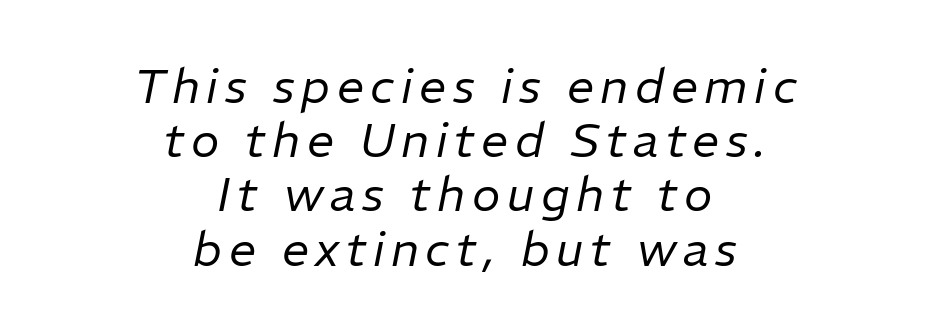
The image shows 48 px regular-weight type, italic (leaning right); set centered, tight line spacing (1.13x), not underlined; low stroke contrast and a medium x-height.
